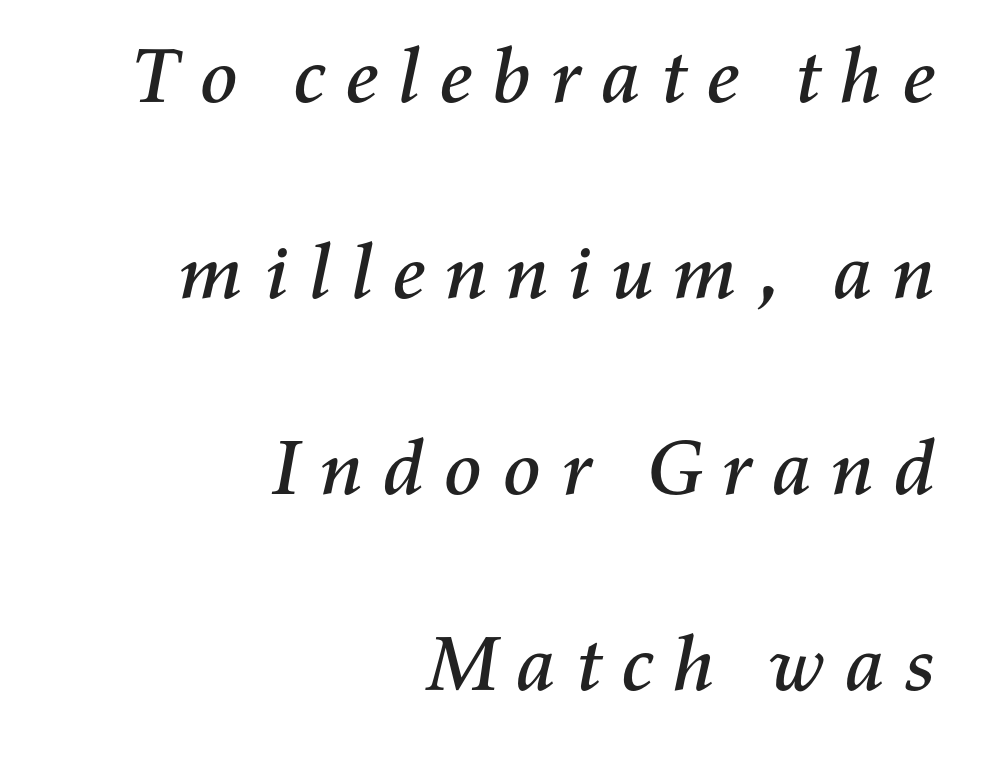
Q: Is the text italic (slanted)? A: Yes, it leans right by about 11 degrees.
Q: Is the text underlined? A: No.
Q: How is the paragraph aligned? A: Right-aligned.
Q: Is the spacing between letters normal or unusually wide? A: Unusually wide.
Q: Is the spacing between lines tight, normal or loose? A: Loose.
Q: Width (condensed, normal, or wide)? A: Normal.
Q: Stroke contrast? A: Medium.
Q: x-height? A: Medium.
Q: Monospaced? A: No.
